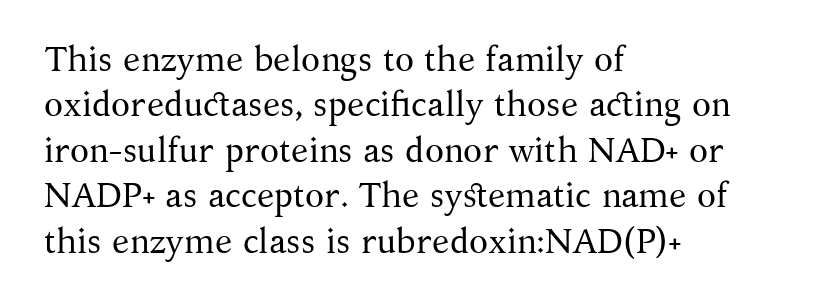
Q: Is the text bold? A: No.
Q: Is the text italic (slanted)? A: No, it is upright.
Q: Is the typeface a serif or a sans-serif typeface? A: Serif.
Q: Is the text underlined? A: No.
Q: How is the paragraph aligned? A: Left-aligned.
Q: Is the spacing between letters normal or unusually wide? A: Normal.
Q: Is the spacing between lines tight, normal or loose? A: Normal.
Q: Width (condensed, normal, or wide)? A: Normal.
Q: Stroke contrast? A: Medium.
Q: x-height? A: Medium.
Q: Monospaced? A: No.
